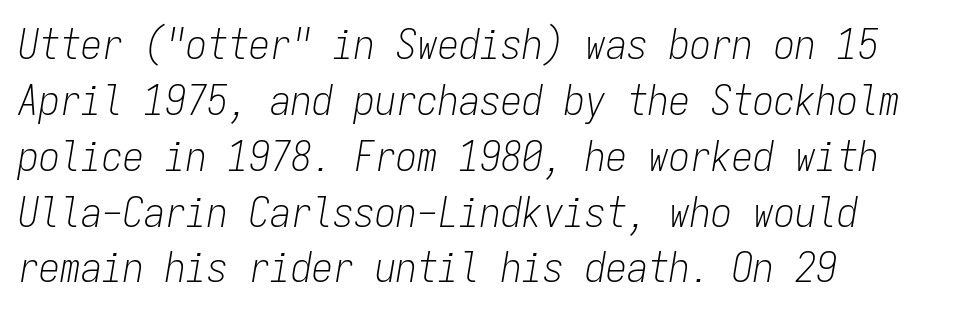
Q: Is the text bold? A: No.
Q: Is the text italic (slanted)? A: Yes, it leans right by about 9 degrees.
Q: Is the text underlined? A: No.
Q: How is the paragraph aligned? A: Left-aligned.
Q: Is the spacing between letters normal or unusually wide? A: Normal.
Q: Is the spacing between lines tight, normal or loose? A: Normal.
Q: Width (condensed, normal, or wide)? A: Condensed.
Q: Stroke contrast? A: Low.
Q: x-height? A: Medium.
Q: Monospaced? A: Yes.
